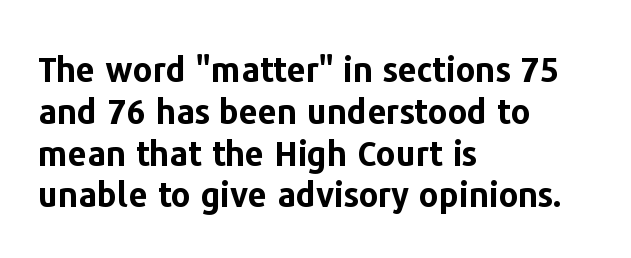
Q: Is the text bold? A: Yes.
Q: Is the text italic (slanted)? A: No, it is upright.
Q: Is the typeface a serif or a sans-serif typeface? A: Sans-serif.
Q: Is the text underlined? A: No.
Q: How is the paragraph aligned? A: Left-aligned.
Q: Is the spacing between letters normal or unusually wide? A: Normal.
Q: Width (condensed, normal, or wide)? A: Normal.
Q: Stroke contrast? A: Low.
Q: x-height? A: Medium.
Q: Monospaced? A: No.
